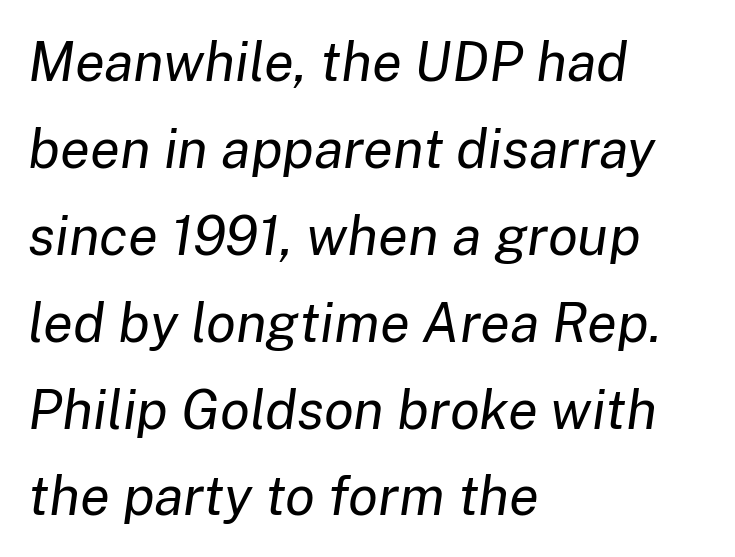
{"italic": "yes", "lean": "right", "slant_degrees": 8, "bold": "no", "weight": "regular", "width": "normal", "stroke_contrast": "low", "x_height": "medium", "monospaced": "no", "underline": "no", "align": "left", "line_spacing": "normal", "line_spacing_ratio": 1.58, "letter_spacing": "normal", "letter_spacing_em": 0.0, "glyph_px": 55}
